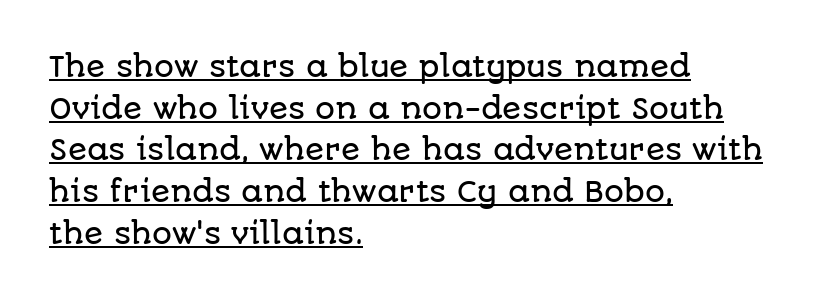
Ascenders rise straight up at ninety degrees. How are the letters spaced? Ordinarily, with no added tracking. Somebody hit Ctrl+U on this one — the words are underlined. This sample has the flowing, uneven cadence of proportional lettering. The paragraph shown leans on its left margin. A typesetter would label this face a sans.
